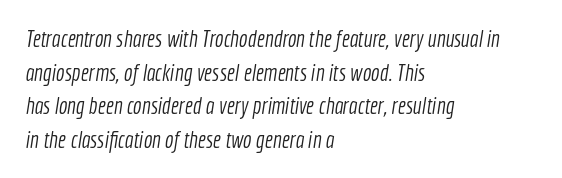
{"bold": "no", "underline": "no", "align": "left", "line_spacing": "normal", "line_spacing_ratio": 1.46, "letter_spacing": "normal", "letter_spacing_em": 0.0, "glyph_px": 23}
